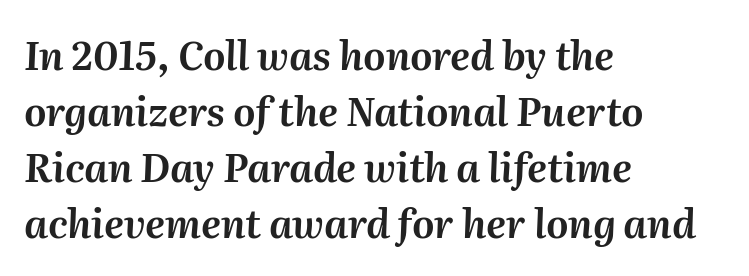
Q: Is the text italic (slanted)? A: Yes, it leans right by about 2 degrees.
Q: Is the text underlined? A: No.
Q: How is the paragraph aligned? A: Left-aligned.
Q: Is the spacing between letters normal or unusually wide? A: Normal.
Q: Is the spacing between lines tight, normal or loose? A: Normal.
Q: Width (condensed, normal, or wide)? A: Normal.
Q: Stroke contrast? A: Medium.
Q: x-height? A: Medium.
Q: Monospaced? A: No.
